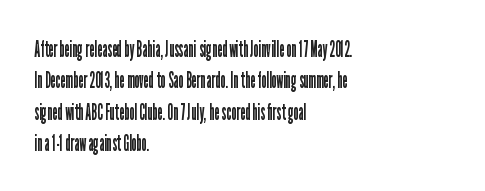
One glance says typical: line gaps are just what's usual. What stands out about the letter spacing? Nothing — it is the standard amount. This reads as an unemphasized weight, regular at the heaviest. The text block is weighted toward the left margin, trailing off unevenly rightward. Descender tails drop into unmarked territory. The specimen reads as upright at a glance.
